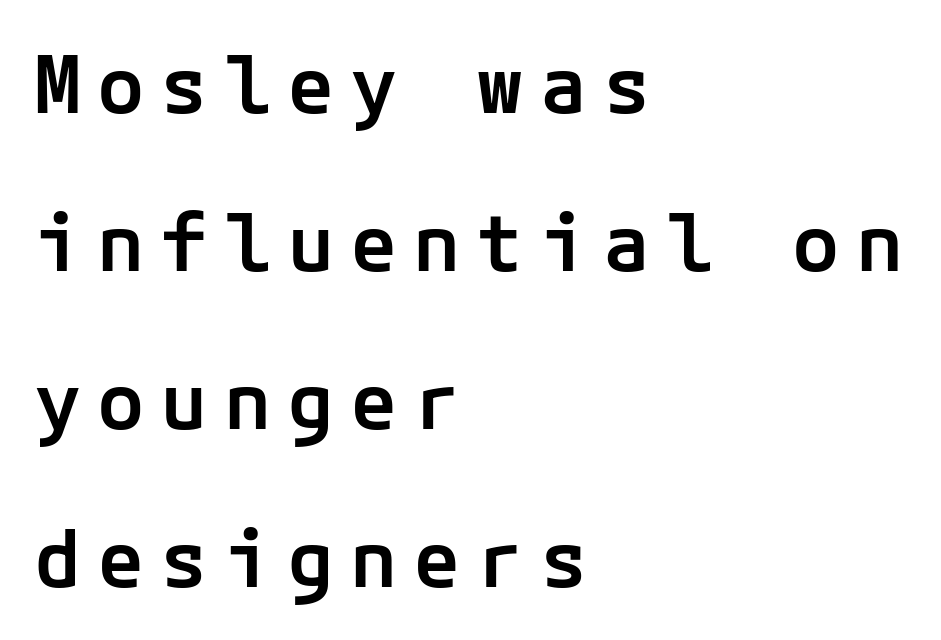
This is sans-serif lettering, the kind often seen on screens and signage. The font is running at a semibold setting, under full bold. Substantial extra tracking has been applied to these lines. This block would shrink considerably if given ordinary leading; it's expanded now.
